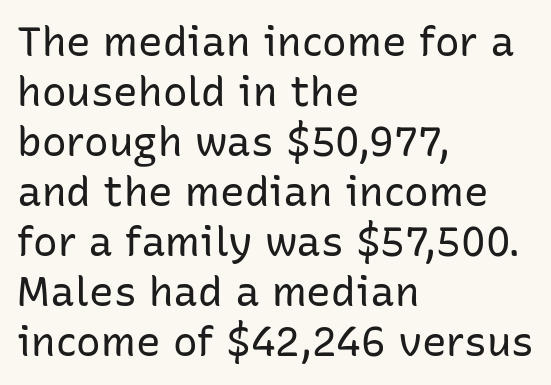
Stroke terminals: plain, sans-serif. Unlike italic type, these characters show no tilt at all. Weight class: somewhere from thin through regular. Character widths vary here, with narrow letters taking less room than wide ones.
